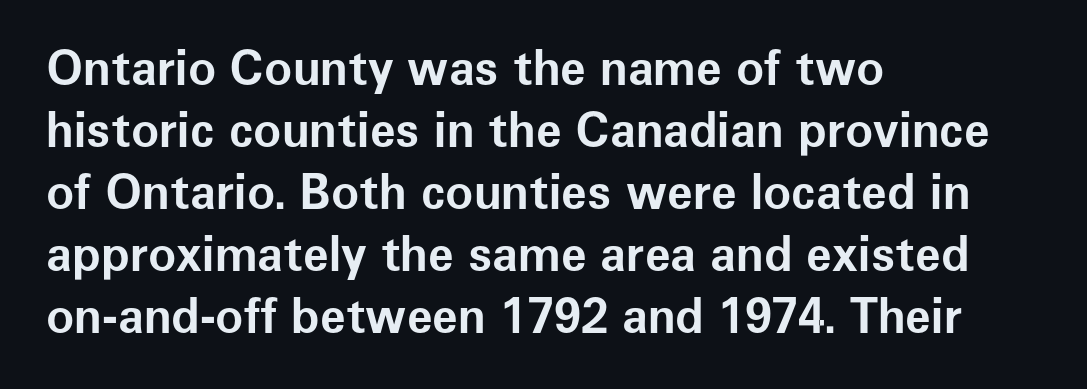
{"serif": "no", "italic": "no", "bold": "yes", "weight": "bold", "width": "normal", "stroke_contrast": "low", "x_height": "medium", "monospaced": "no", "underline": "no", "align": "left", "line_spacing": "normal", "line_spacing_ratio": 1.32, "letter_spacing": "normal", "letter_spacing_em": 0.0, "glyph_px": 47}
